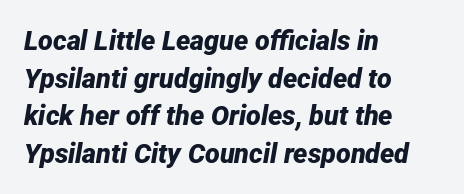
Tall strokes in this sample are angled rather than plumb. Is the type bold? Yes — the strokes are clearly thick and heavy. The rendering anchors every line to the left-hand side. Plain, unruled lines of type. Here the glyphs are tracked normally, forming tight word shapes. A normal amount of white space separates one row of letters from the next.
